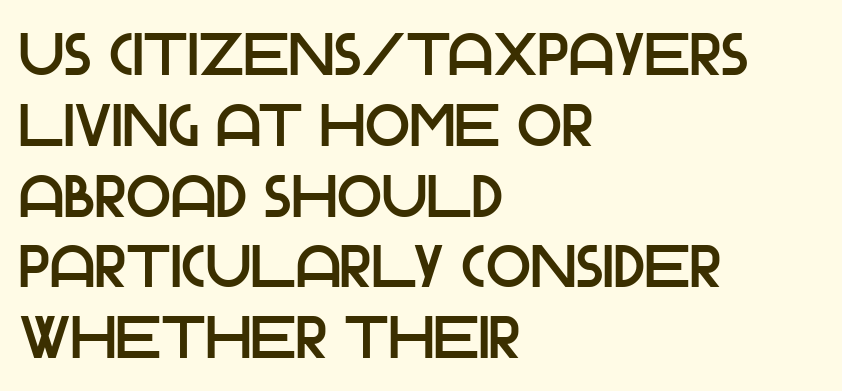
Q: Is the text italic (slanted)? A: No, it is upright.
Q: Is the typeface a serif or a sans-serif typeface? A: Sans-serif.
Q: Is the text underlined? A: No.
Q: How is the paragraph aligned? A: Left-aligned.
Q: Is the spacing between letters normal or unusually wide? A: Normal.
Q: Width (condensed, normal, or wide)? A: Normal.
Q: Stroke contrast? A: Low.
Q: x-height? A: Large.
Q: Monospaced? A: No.
